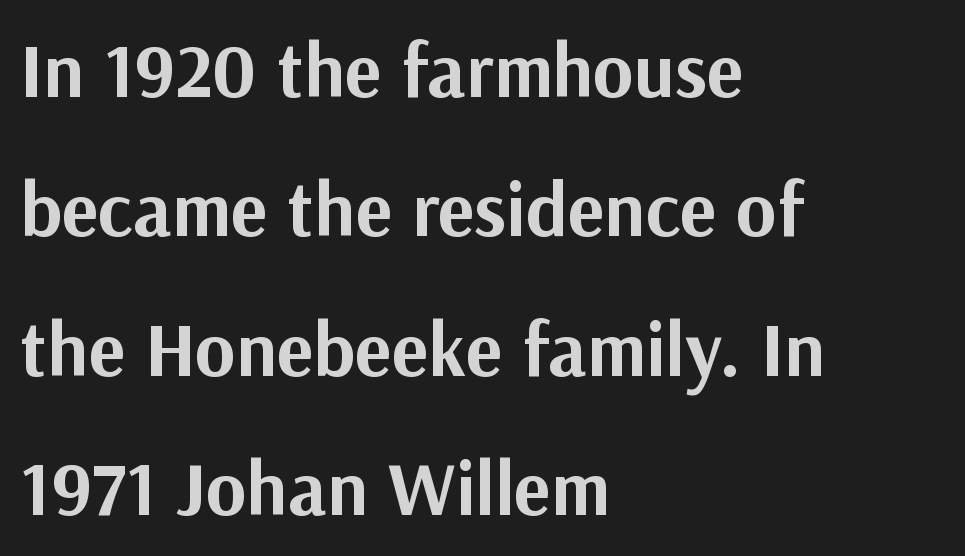
Observe the absence of serifs on each vertical stroke in this sample. Horizontally, the lines are justified to the leading edge only. The font's upright variant was chosen for this text. You could call the tracking neutral — neither tight nor loose. A typesetter would call this proportional, since set widths differ per character.
